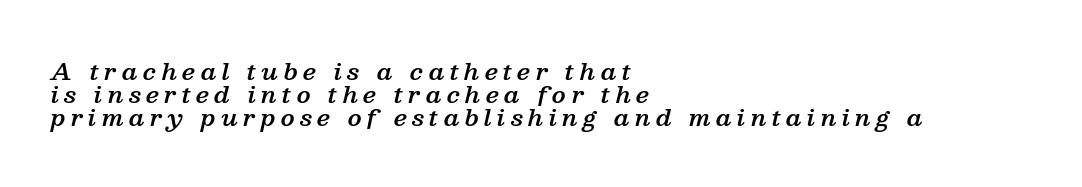
{"italic": "yes", "lean": "right", "slant_degrees": 13, "bold": "semi", "underline": "no", "align": "left", "line_spacing": "tight", "line_spacing_ratio": 0.99, "letter_spacing": "wide", "letter_spacing_em": 0.23, "glyph_px": 23}
